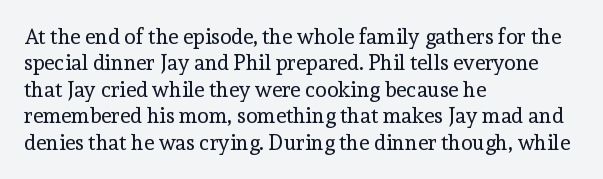
The rendering uses a moderate line-height, typical for paragraphs. Only glyphs here, with clear space below each row. The passage is arranged the way most books set body copy — flush left. Spacing between characters is what you'd get straight out of the box.
